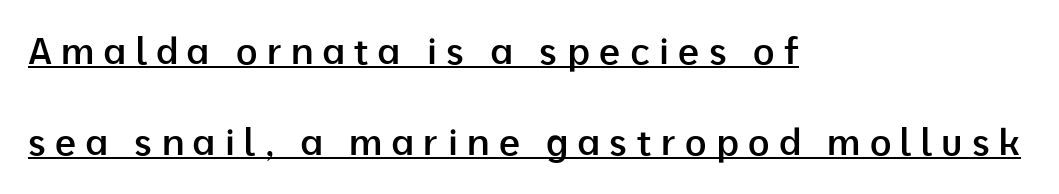
{"serif": "no", "italic": "no", "bold": "semi", "weight": "semibold", "width": "normal", "stroke_contrast": "low", "x_height": "medium", "monospaced": "no", "underline": "yes", "align": "left", "line_spacing": "loose", "line_spacing_ratio": 2.46, "letter_spacing": "wide", "letter_spacing_em": 0.25, "glyph_px": 37}
